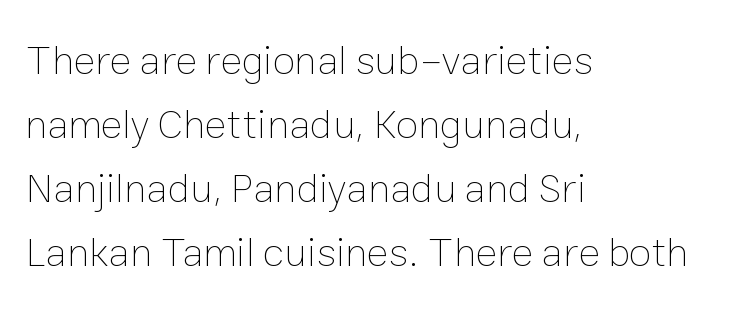
Q: Is the text bold? A: No.
Q: Is the text italic (slanted)? A: No, it is upright.
Q: Is the text underlined? A: No.
Q: How is the paragraph aligned? A: Left-aligned.
Q: Is the spacing between letters normal or unusually wide? A: Normal.
Q: Is the spacing between lines tight, normal or loose? A: Normal.
Q: Width (condensed, normal, or wide)? A: Normal.
Q: Stroke contrast? A: Low.
Q: x-height? A: Medium.
Q: Monospaced? A: No.
